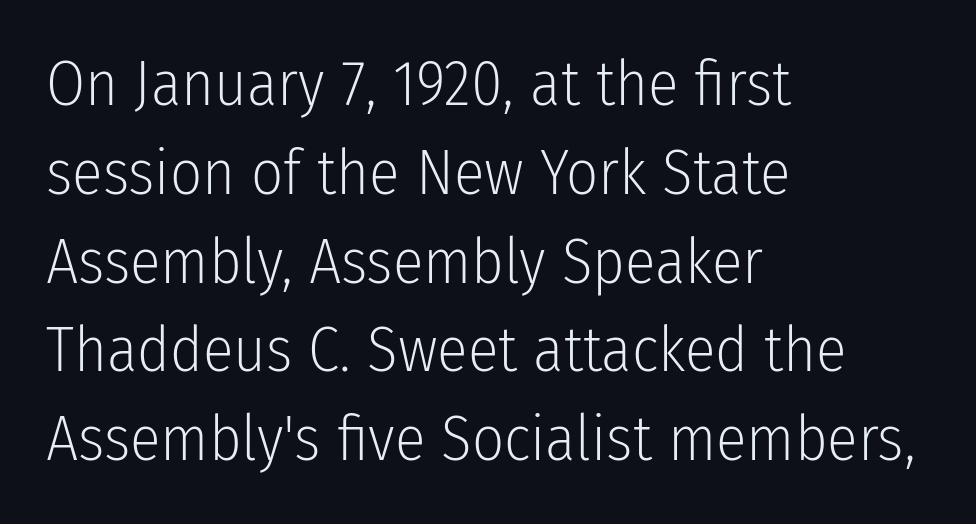
The image shows 63 px light, condensed sans-serif type, upright; set left-aligned, normal line spacing (1.41x), normal letter spacing, not underlined; low stroke contrast and a medium x-height.
